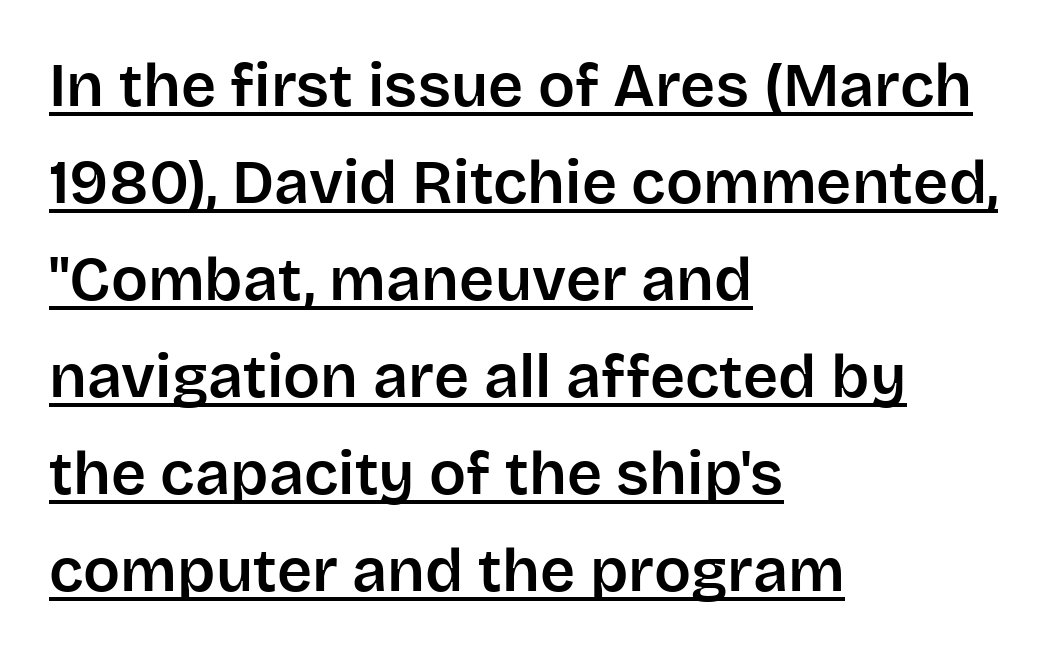
Q: Is the text italic (slanted)? A: No, it is upright.
Q: Is the typeface a serif or a sans-serif typeface? A: Sans-serif.
Q: Is the text underlined? A: Yes.
Q: How is the paragraph aligned? A: Left-aligned.
Q: Is the spacing between letters normal or unusually wide? A: Normal.
Q: Is the spacing between lines tight, normal or loose? A: Normal.
Q: Width (condensed, normal, or wide)? A: Normal.
Q: Stroke contrast? A: Low.
Q: x-height? A: Large.
Q: Monospaced? A: No.
